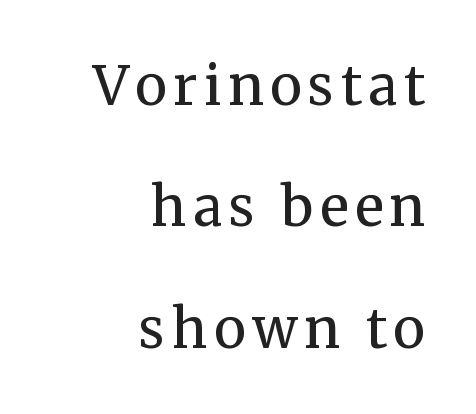
{"serif": "yes", "italic": "no", "bold": "no", "weight": "regular", "width": "normal", "stroke_contrast": "medium", "x_height": "medium", "monospaced": "no", "underline": "no", "align": "right", "line_spacing": "loose", "line_spacing_ratio": 2.25, "glyph_px": 54}
